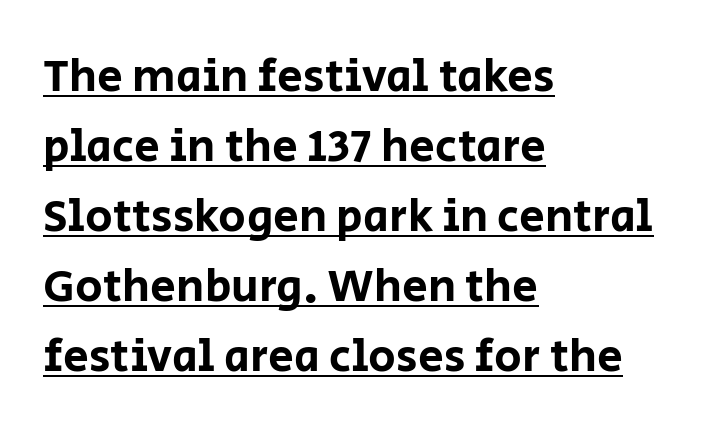
{"serif": "no", "italic": "no", "width": "normal", "stroke_contrast": "low", "x_height": "large", "monospaced": "no", "underline": "yes", "align": "left", "line_spacing": "normal", "line_spacing_ratio": 1.52, "letter_spacing": "normal", "letter_spacing_em": 0.0, "glyph_px": 46}
